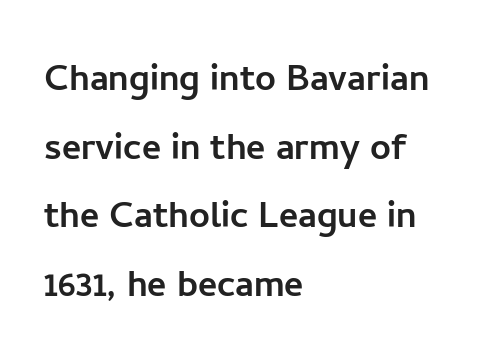
The image shows 46 px sans-serif type, upright; set left-aligned, normal line spacing (1.49x), normal letter spacing, not underlined; low stroke contrast and a medium x-height.
